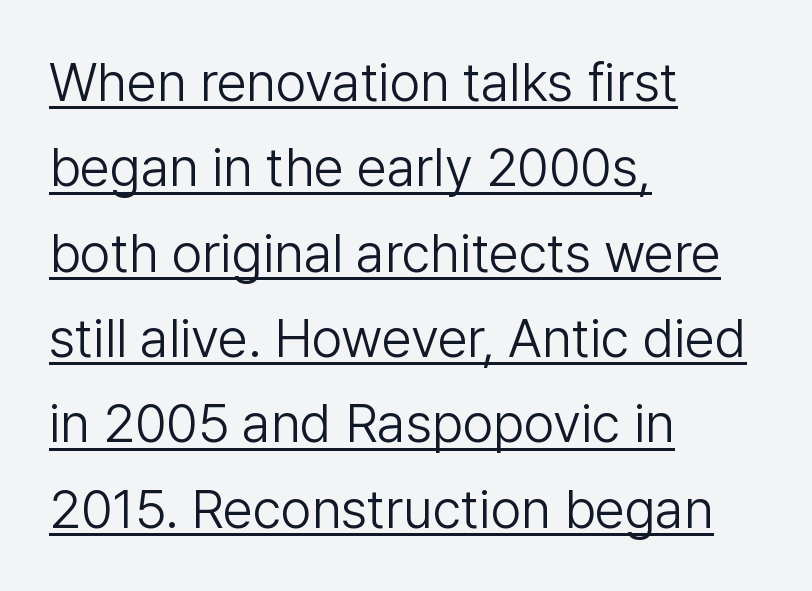
{"serif": "no", "italic": "no", "bold": "no", "weight": "light", "width": "normal", "stroke_contrast": "low", "x_height": "medium", "monospaced": "no", "underline": "yes", "align": "left", "line_spacing": "normal", "line_spacing_ratio": 1.58, "letter_spacing": "normal", "letter_spacing_em": 0.0, "glyph_px": 54}
